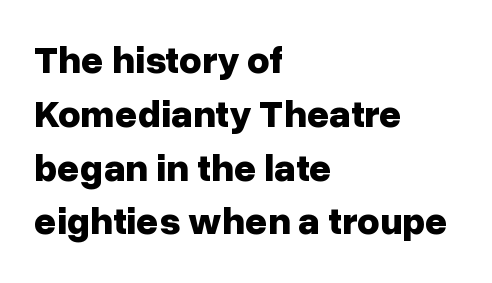
The passage shown is typed in a proportional face where columns would drift. Strong, thick strokes mark this as bold type. Which margin do the lines hug? The left one — the right edge is uneven. Each word holds together tightly as a unit, with standard inter-letter gaps.
